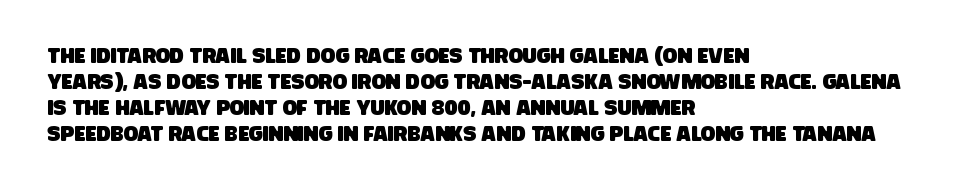
{"underline": "no", "align": "left", "line_spacing_ratio": 1.24, "letter_spacing": "normal", "letter_spacing_em": 0.0, "glyph_px": 21}
